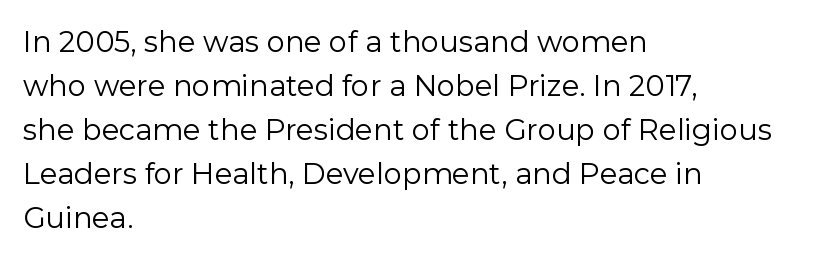
The image shows 29 px regular-weight sans-serif type, upright; set left-aligned, normal line spacing (1.52x), normal letter spacing, not underlined; low stroke contrast and a medium x-height.
